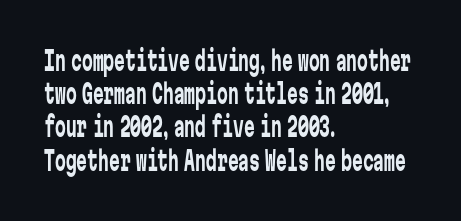
The image shows 27 px text type, upright; set left-aligned, line spacing 1.23x, normal letter spacing, not underlined.
